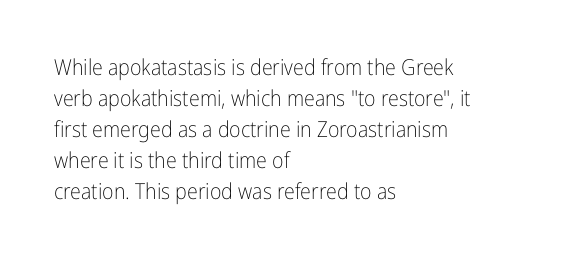
Q: Is the text bold? A: No.
Q: Is the text italic (slanted)? A: No, it is upright.
Q: Is the text underlined? A: No.
Q: How is the paragraph aligned? A: Left-aligned.
Q: Is the spacing between letters normal or unusually wide? A: Normal.
Q: Is the spacing between lines tight, normal or loose? A: Normal.
